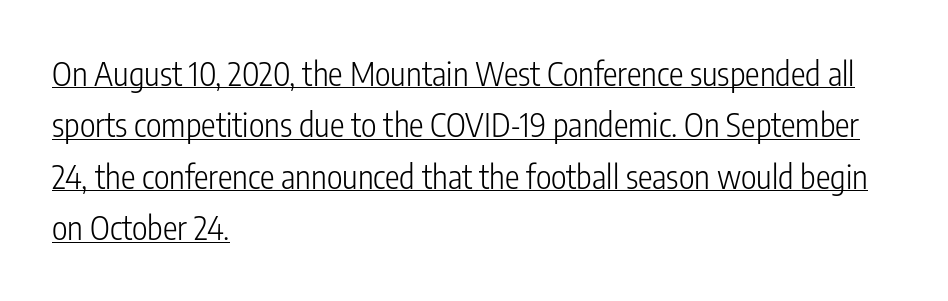
The image shows 33 px light, condensed sans-serif type, upright; set left-aligned, normal line spacing (1.56x), normal letter spacing, underlined; low stroke contrast and a medium x-height.
